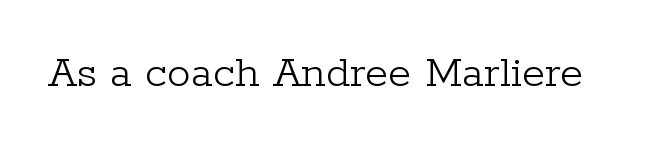
Note: serifs present on the glyphs. Tracking value appears to be zero — textbook default spacing. The strokes are not fattened; the text isn't bold. Proportional: the letters do not fall into vertical columns. Letters rest on an invisible, unmarked baseline.
